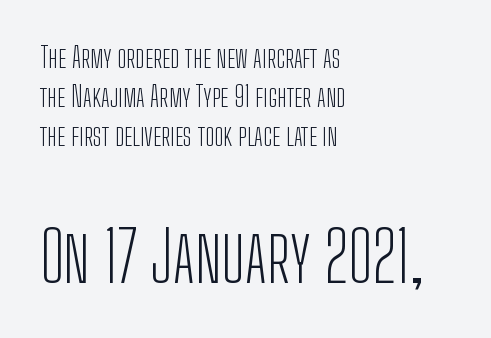
Honestly, there is no underline to notice here at all. Successive baselines arrive at the customary interval. Small over large — that's the arrangement of the two blocks here. The typesetting does not lean heavy: it is not bold. The face used here is proportionally spaced, like ordinary book or web type.
